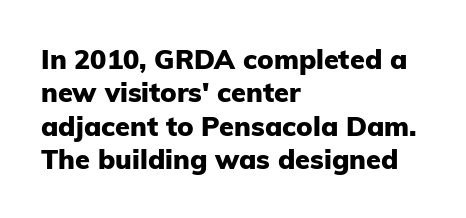
The image shows 27 px bold type, upright; set left-aligned, line spacing 1.24x, normal letter spacing, not underlined.
